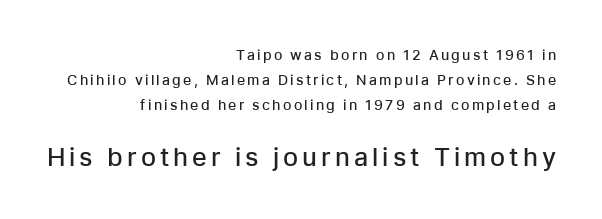
The words here are not underlined. Emphasis by weight is partial: semibold. The lines are quadded right. It's the straight-up-and-down kind of type. The passage shown begins with its smaller block and ends with its larger one.
